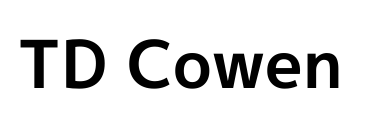
The font's upright variant was chosen for this text. The space beneath each line is pristine and unruled. The face used here is rendered with its standard letterfit. Typographic density is high because the face is bold. The type family on display is of the sans-serif kind. The face used here is proportionally spaced, like ordinary book or web type.
